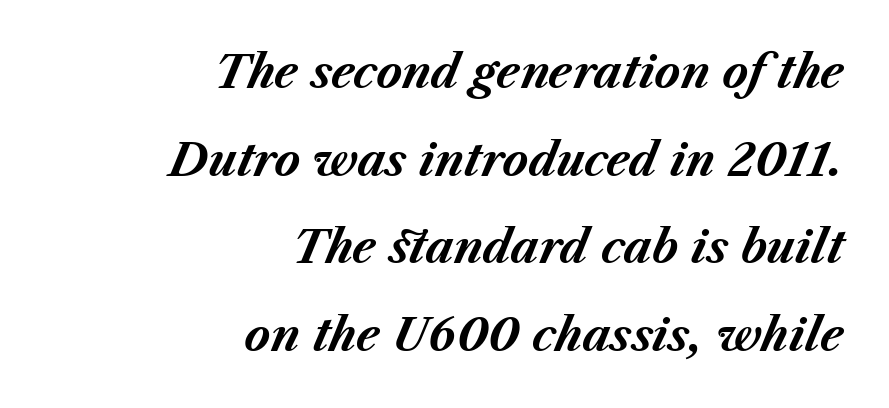
The image shows 44 px bold type, italic (leaning right); set right-aligned, loose line spacing (1.99x), normal letter spacing, not underlined; medium stroke contrast and a medium x-height.
